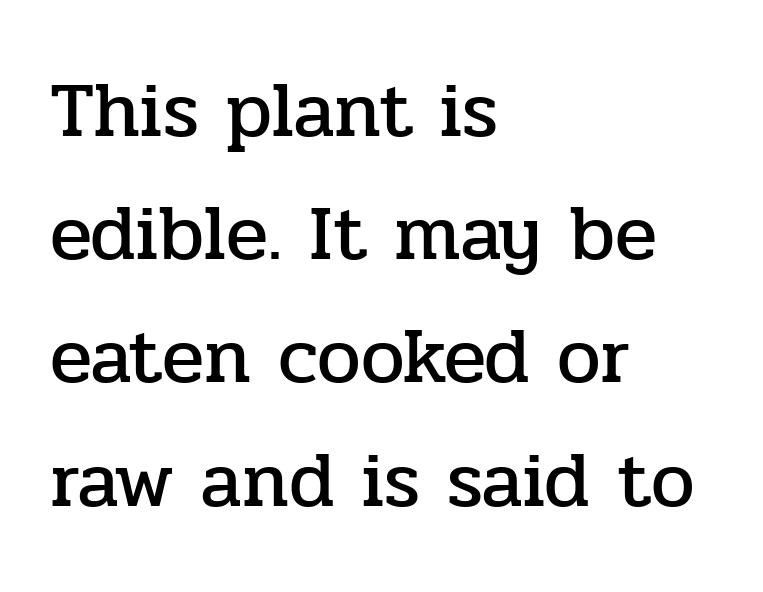
Underlining? Definitely not there. Examine the stroke ends and you'll spot serifs. The passage is arranged the way most books set body copy — flush left. Each letter keeps its own natural width here, so spacing adapts to shape. Spacing between characters is what you'd get straight out of the box. Leading matches the norm, producing a regular column.
